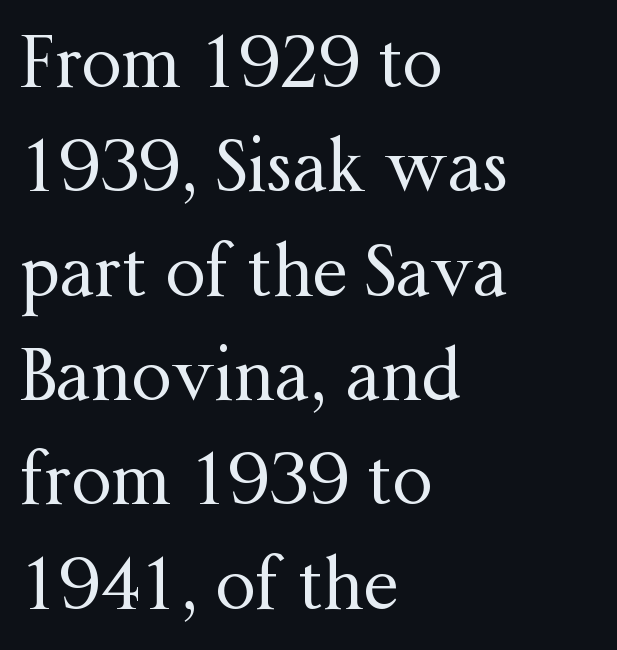
The image shows 71 px regular-weight serif type, upright; set left-aligned, normal line spacing (1.47x), normal letter spacing, not underlined; medium stroke contrast and a medium x-height.
